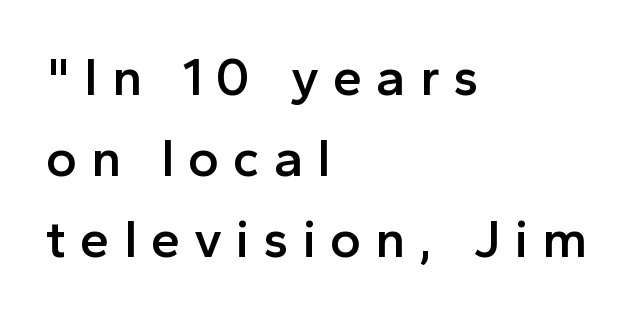
{"serif": "no", "italic": "no", "bold": "semi", "weight": "semibold", "width": "normal", "x_height": "medium", "monospaced": "no", "underline": "no", "align": "left", "line_spacing": "normal", "line_spacing_ratio": 1.53, "letter_spacing": "wide", "letter_spacing_em": 0.26, "glyph_px": 53}
